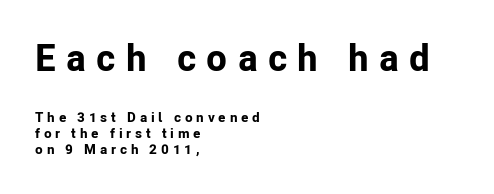
The image shows 38 px bold sans-serif type, upright; set left-aligned, tight line spacing (1.15x), unusually wide letter spacing (+0.27 em), not underlined; the first (top) block is 2.71x larger; low stroke contrast and a medium x-height.
